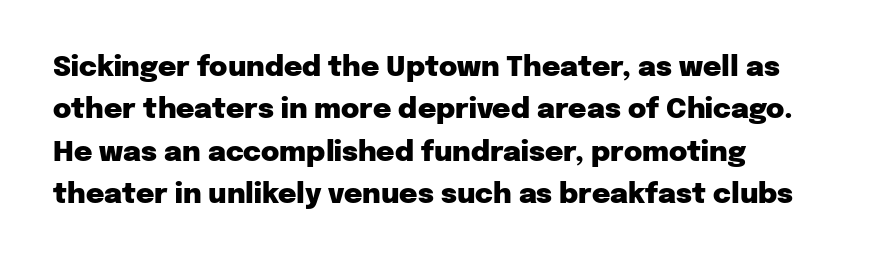
The image shows 28 px heavy sans-serif type, upright; set normal line spacing (1.51x), normal letter spacing, not underlined; low stroke contrast and a medium x-height.
